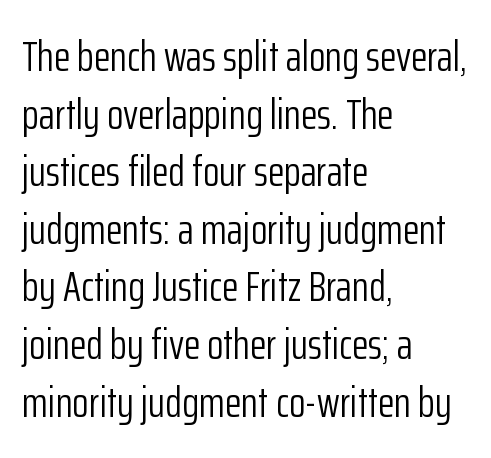
Weight class: somewhere from thin through regular. Vertically, the passage feels balanced, rows spaced as you'd expect. The passage shown is typed in a proportional face where columns would drift. The rendering keeps characters at their native spacing. A classic flush-left, rag-right setting is used for this passage. Font category for this specimen: sans-serif.
